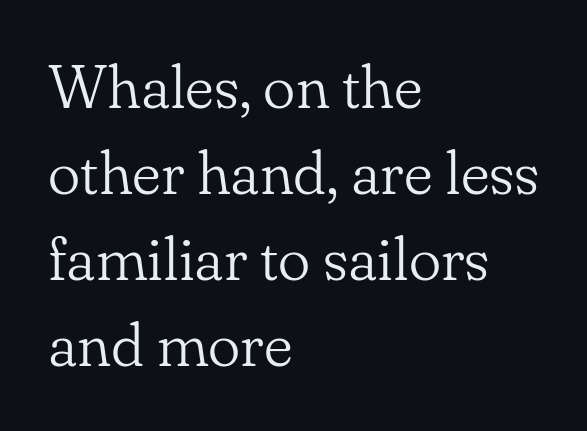
The image shows 61 px light serif type, upright; set left-aligned, normal line spacing (1.41x), normal letter spacing, not underlined; low stroke contrast and a small x-height.
